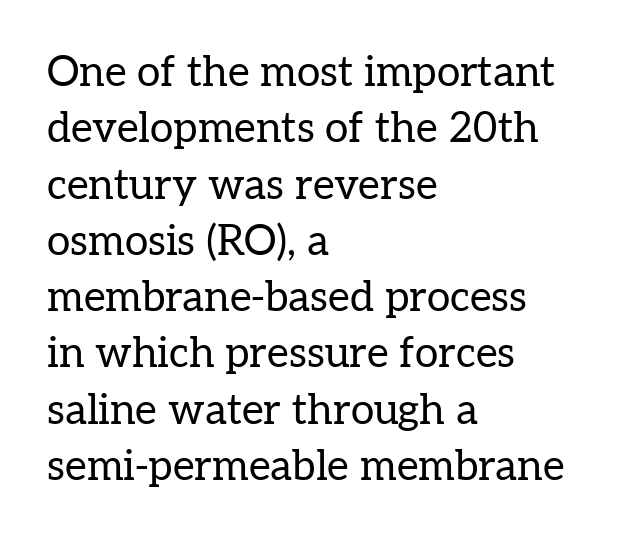
{"serif": "yes", "italic": "no", "bold": "no", "weight": "regular", "width": "normal", "stroke_contrast": "low", "x_height": "medium", "monospaced": "no", "underline": "no", "align": "left", "line_spacing": "normal", "line_spacing_ratio": 1.34, "letter_spacing": "normal", "letter_spacing_em": 0.0, "glyph_px": 42}
